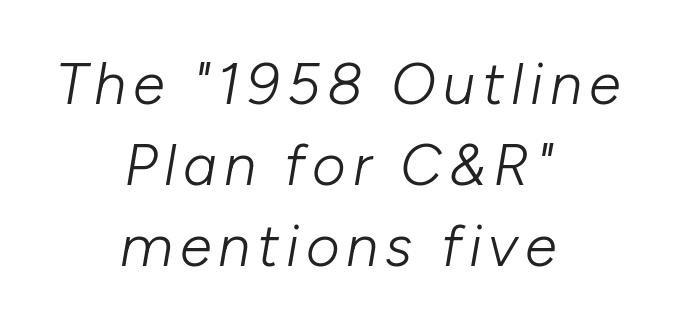
Slant detected: the letters are inclined. Regarding leading, the lines here are spaced in the standard way. Lines of text with bare space underneath. Stems and bowls with no extra thickness — not bold. One-word summary of the alignment: center. Here the designer chose a conventional face with non-uniform glyph widths.
